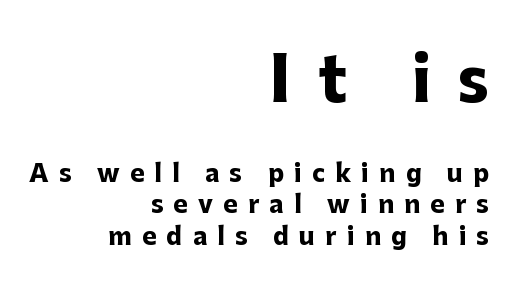
{"serif": "no", "italic": "no", "bold": "yes", "weight": "heavy", "width": "normal", "stroke_contrast": "low", "x_height": "medium", "monospaced": "no", "underline": "no", "align": "right", "line_spacing": "normal", "line_spacing_ratio": 1.31, "letter_spacing": "wide", "letter_spacing_em": 0.43, "larger_block": "first", "size_ratio": 2.54, "glyph_px": 61}
